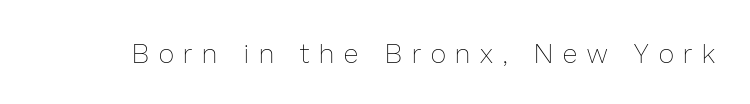
Q: Is the text bold? A: No.
Q: Is the text italic (slanted)? A: No, it is upright.
Q: Is the text underlined? A: No.
Q: Is the spacing between letters normal or unusually wide? A: Unusually wide.
